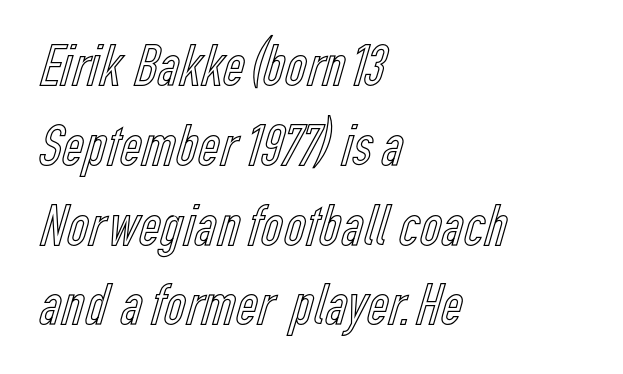
{"width": "condensed", "x_height": "medium", "monospaced": "no", "underline": "no", "align": "left", "line_spacing": "normal", "line_spacing_ratio": 1.33, "letter_spacing": "normal", "letter_spacing_em": 0.0, "glyph_px": 60}
